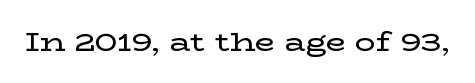
Is there any slant? The stems are plumb. Descenders are the only things crossing below the line. The line texture is even and compact thanks to regular tracking.
